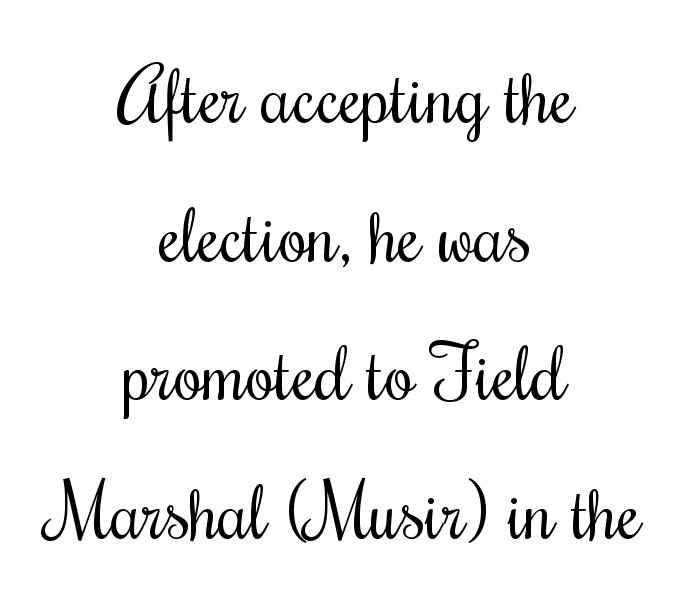
The image shows 75 px regular-weight, condensed type; set centered, line spacing 1.85x, normal letter spacing, not underlined; medium stroke contrast and a small x-height.
